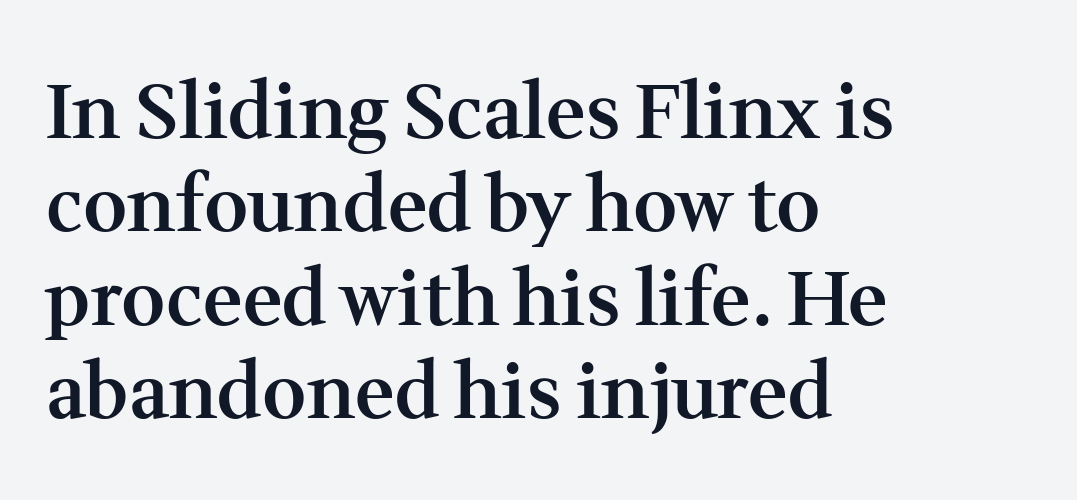
The baseline area is clear. Emphasis by weight is partial: semibold. The rendering uses natural spacing where letterforms have individual widths. Where is the straight margin? On the left. Letter spacing: default. A serif font was chosen for this passage.
